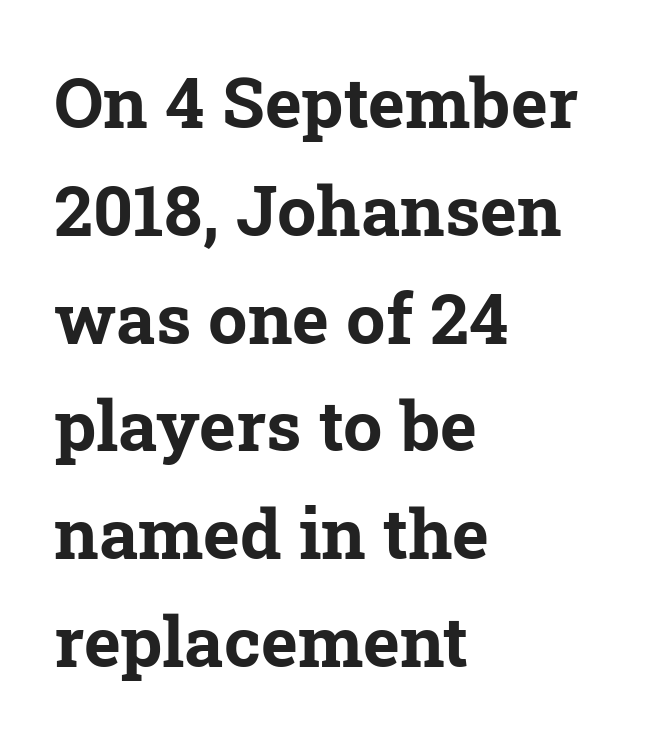
Spacing between characters is what you'd get straight out of the box. Serifs: yes, visible at the terminals of the letterforms. Interline gaps are of average width in this sample. Line beginnings align vertically; line endings do not. Rule under the text: the space is simply empty. Note the varied advance widths — an 'i' is clearly narrower than an 'm'.
